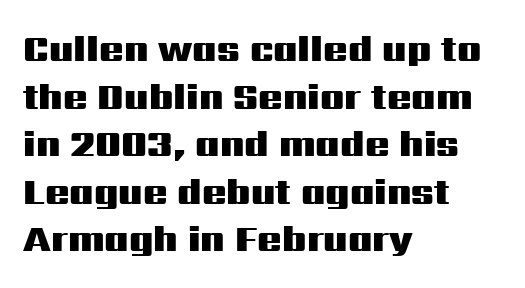
The image shows 36 px heavy, wide sans-serif type, upright; set left-aligned, normal line spacing (1.32x), normal letter spacing, not underlined; medium stroke contrast and a medium x-height.
